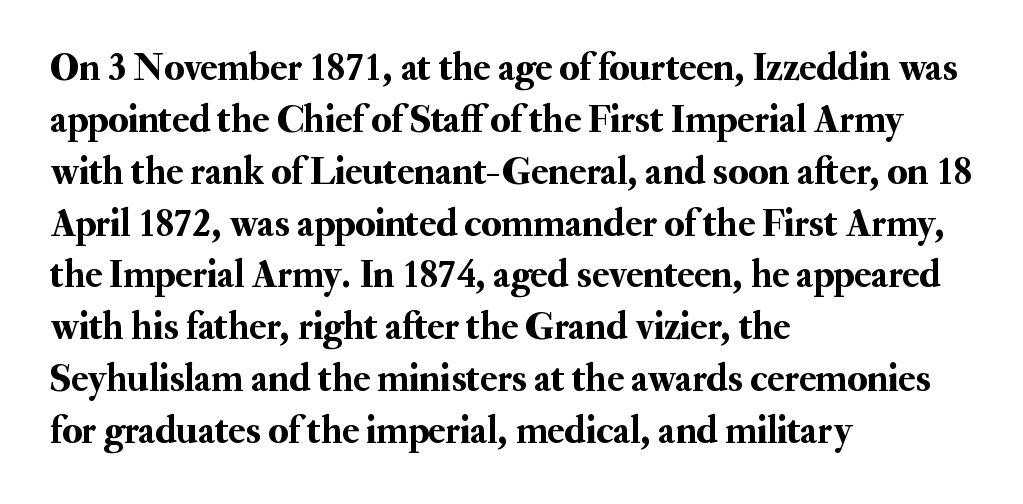
Q: Is the text italic (slanted)? A: No, it is upright.
Q: Is the typeface a serif or a sans-serif typeface? A: Serif.
Q: Is the text underlined? A: No.
Q: How is the paragraph aligned? A: Left-aligned.
Q: Is the spacing between letters normal or unusually wide? A: Normal.
Q: Is the spacing between lines tight, normal or loose? A: Normal.
Q: Width (condensed, normal, or wide)? A: Normal.
Q: Stroke contrast? A: Medium.
Q: x-height? A: Small.
Q: Monospaced? A: No.
